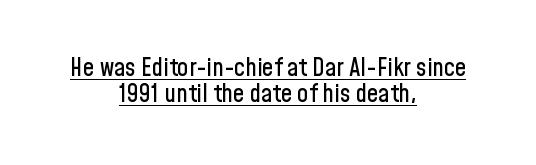
Q: Is the text italic (slanted)? A: No, it is upright.
Q: Is the text underlined? A: Yes.
Q: How is the paragraph aligned? A: Centered.
Q: Is the spacing between letters normal or unusually wide? A: Normal.
Q: Is the spacing between lines tight, normal or loose? A: Tight.
